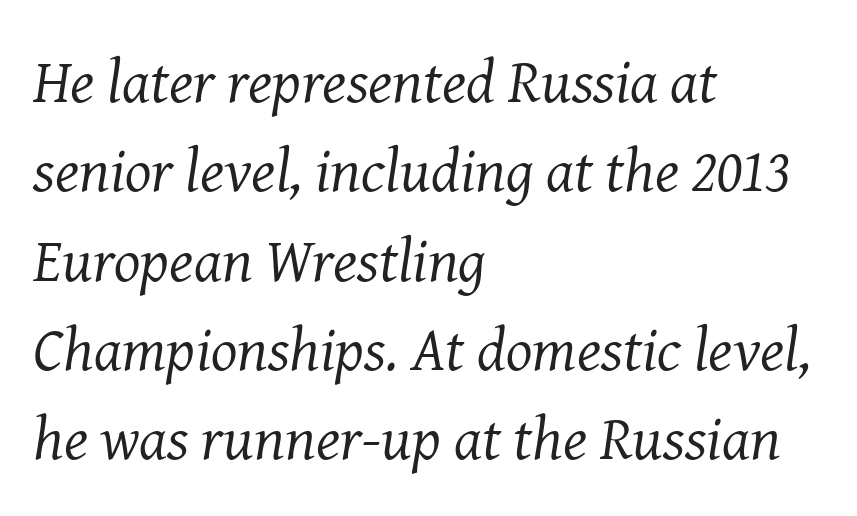
Here the designer chose a conventional face with non-uniform glyph widths. Beneath every word, the page is bare. The rendering anchors every line to the left-hand side. The rows are spaced the way most documents space them. Weight class: somewhere from thin through regular.
